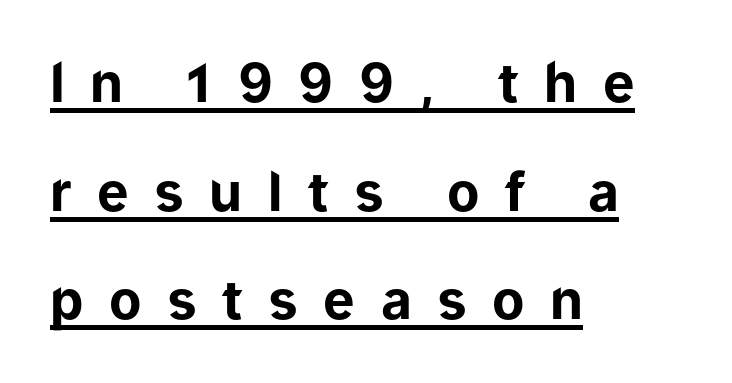
The image shows 53 px bold sans-serif type, upright; set left-aligned, loose line spacing (2.05x), unusually wide letter spacing (+0.48 em), underlined; low stroke contrast and a medium x-height.
